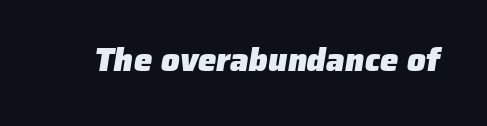
The image shows 33 px heavy sans-serif type; set normal letter spacing, not underlined; low stroke contrast and a medium x-height.
